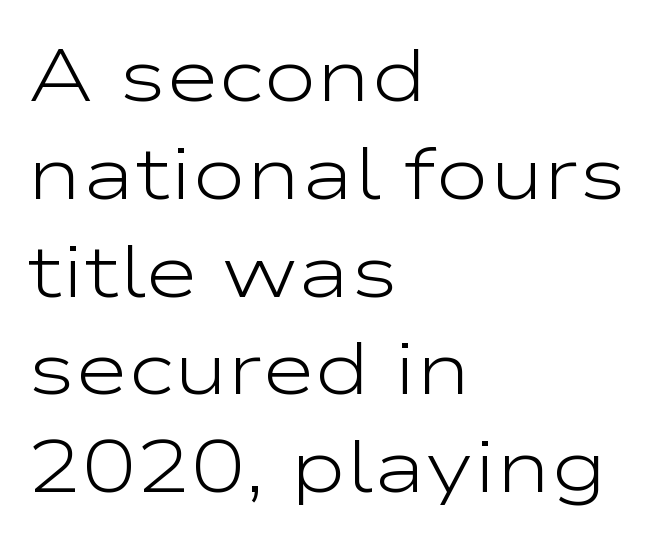
{"serif": "no", "italic": "no", "bold": "no", "weight": "light", "width": "wide", "stroke_contrast": "low", "x_height": "medium", "monospaced": "no", "underline": "no", "align": "left", "line_spacing": "normal", "line_spacing_ratio": 1.34, "letter_spacing": "normal", "letter_spacing_em": 0.0, "glyph_px": 73}
